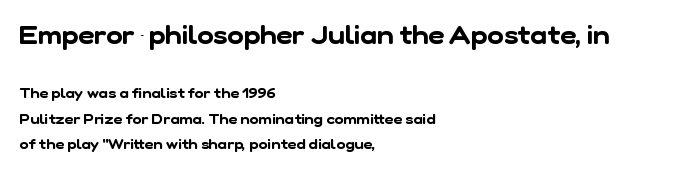
Layout note: lines flush left. Characters follow at the spacing the type designer built in. Size hierarchy here favors the leading block over the trailing one. Words float on clear page, feet unadorned.
